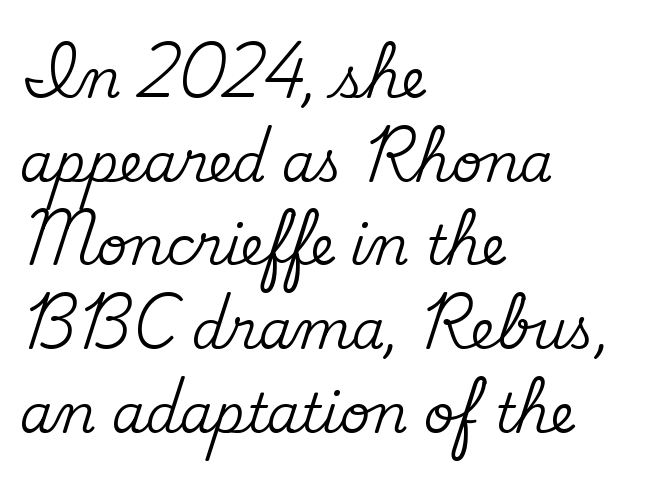
Q: Is the text italic (slanted)? A: Yes.
Q: Is the text underlined? A: No.
Q: How is the paragraph aligned? A: Left-aligned.
Q: Is the spacing between letters normal or unusually wide? A: Normal.
Q: Is the spacing between lines tight, normal or loose? A: Normal.
Q: Width (condensed, normal, or wide)? A: Normal.
Q: Stroke contrast? A: Medium.
Q: x-height? A: Small.
Q: Monospaced? A: No.
